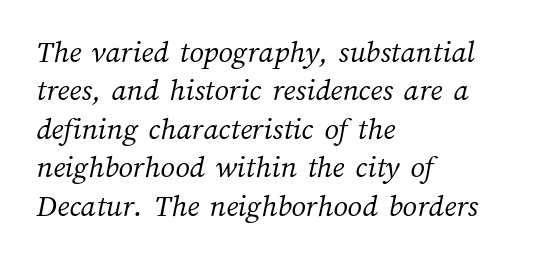
Q: Is the text bold? A: No.
Q: Is the text underlined? A: No.
Q: How is the paragraph aligned? A: Left-aligned.
Q: Is the spacing between letters normal or unusually wide? A: Normal.
Q: Width (condensed, normal, or wide)? A: Normal.
Q: Stroke contrast? A: Medium.
Q: x-height? A: Medium.
Q: Monospaced? A: No.
